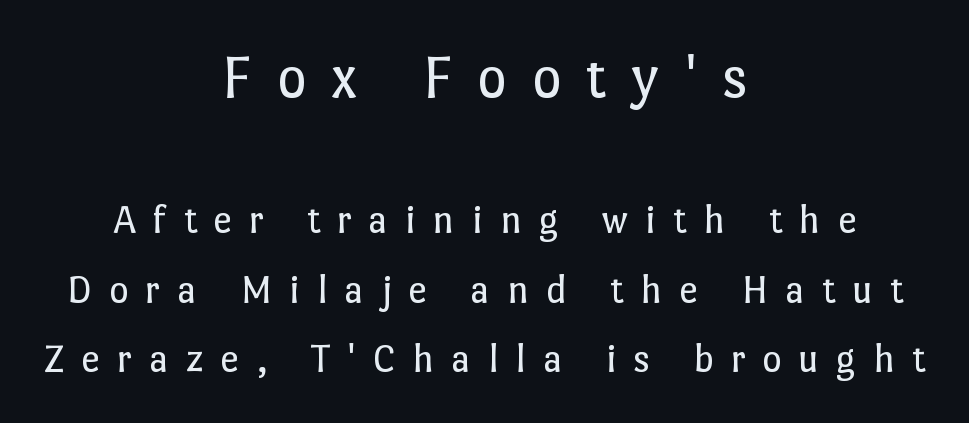
The image shows 63 px regular-weight type, upright; set centered, normal line spacing (1.65x), unusually wide letter spacing (+0.4 em), not underlined; the first (top) block is 1.5x larger; low stroke contrast and a medium x-height.
